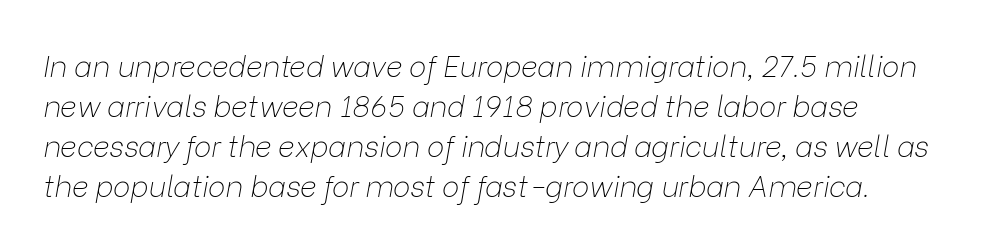
This sample has the flowing, uneven cadence of proportional lettering. Evenly set lines give the paragraph a standard silhouette. Honestly, there is no underline to notice here at all. The strokes are not fattened; the text isn't bold.
